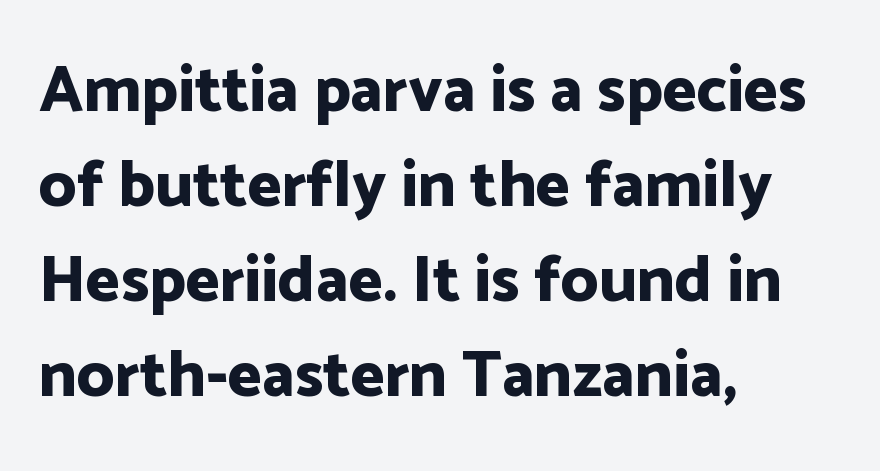
Q: Is the text bold? A: Yes.
Q: Is the text italic (slanted)? A: No, it is upright.
Q: Is the typeface a serif or a sans-serif typeface? A: Sans-serif.
Q: Is the text underlined? A: No.
Q: How is the paragraph aligned? A: Left-aligned.
Q: Is the spacing between letters normal or unusually wide? A: Normal.
Q: Is the spacing between lines tight, normal or loose? A: Normal.
Q: Width (condensed, normal, or wide)? A: Normal.
Q: Stroke contrast? A: Low.
Q: x-height? A: Medium.
Q: Monospaced? A: No.
